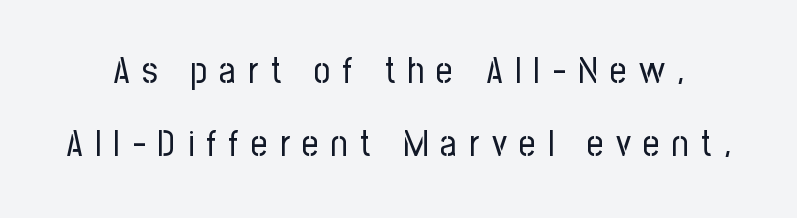
Do the characters align in a grid? No, the font is proportional. The type is letterspaced generously, with wide tracking. Rows of type keep a wide berth in the vertical direction. The typeface has the unassuming heft of standard copy or less.
